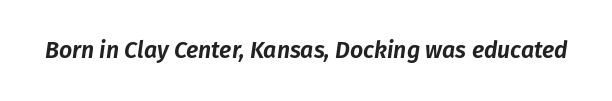
{"italic": "yes", "lean": "right", "slant_degrees": 8, "underline": "no", "letter_spacing": "normal", "letter_spacing_em": 0.0, "glyph_px": 23}
